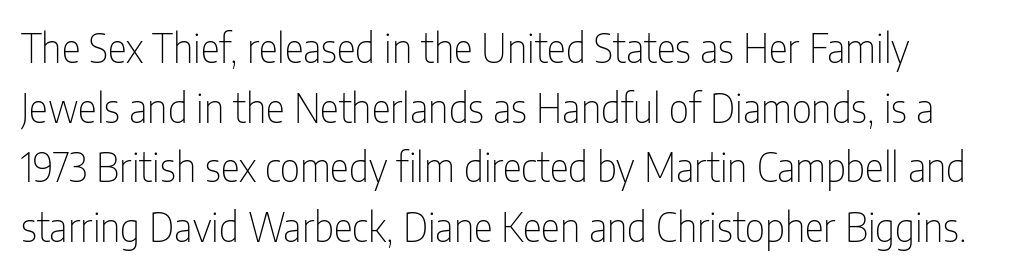
Stem width sits at or under what a default text font uses. A typesetter would call this proportional, since set widths differ per character. Observe the absence of serifs on each vertical stroke in this sample. The font's upright variant was chosen for this text. The passage shown has conventional tracking throughout.
